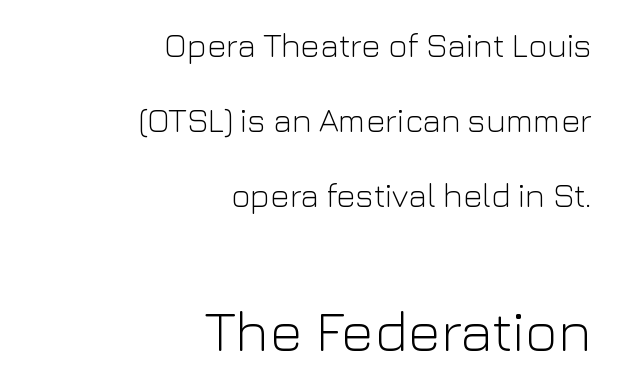
Is the letter spacing exaggerated? No — it looks like the ordinary default. The passage shown is not bold in any degree. Vertically, the passage feels expansive, rows floating well apart. A typesetter would call this proportional, since set widths differ per character. A sans-serif font was chosen for this passage. These lines stack with their right ends in a neat column.
